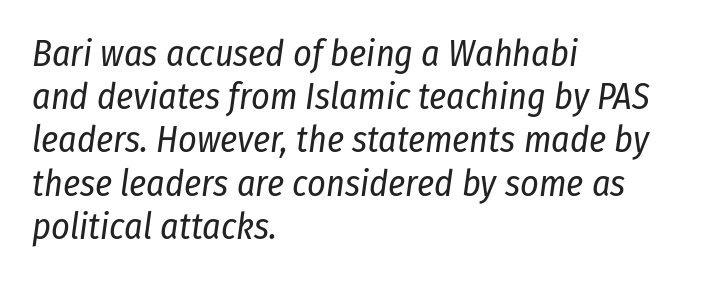
{"italic": "yes", "lean": "right", "slant_degrees": 8, "bold": "no", "weight": "regular", "width": "condensed", "stroke_contrast": "low", "x_height": "medium", "monospaced": "no", "underline": "no", "align": "left", "line_spacing_ratio": 1.2, "letter_spacing": "normal", "letter_spacing_em": 0.0, "glyph_px": 36}
